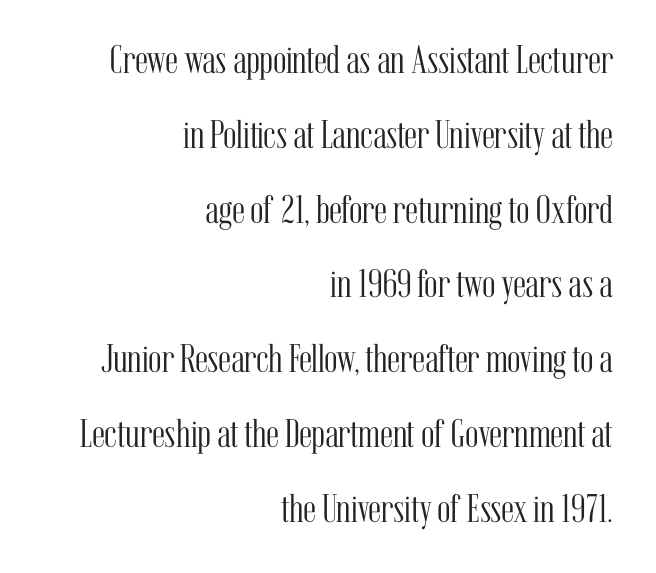
Q: Is the text bold? A: No.
Q: Is the text italic (slanted)? A: No, it is upright.
Q: Is the typeface a serif or a sans-serif typeface? A: Serif.
Q: Is the text underlined? A: No.
Q: How is the paragraph aligned? A: Right-aligned.
Q: Is the spacing between letters normal or unusually wide? A: Normal.
Q: Width (condensed, normal, or wide)? A: Condensed.
Q: Stroke contrast? A: Medium.
Q: x-height? A: Medium.
Q: Monospaced? A: No.
